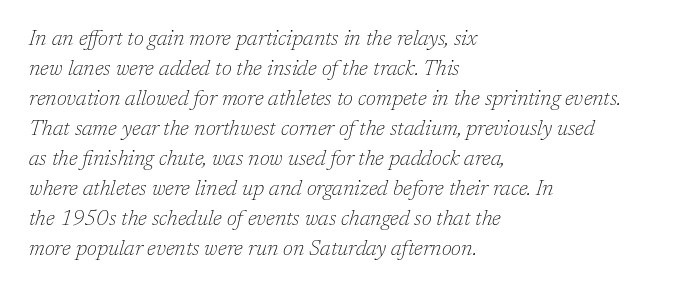
The image shows 21 px text type, italic (leaning right); set left-aligned, normal line spacing (1.43x), normal letter spacing, not underlined.
